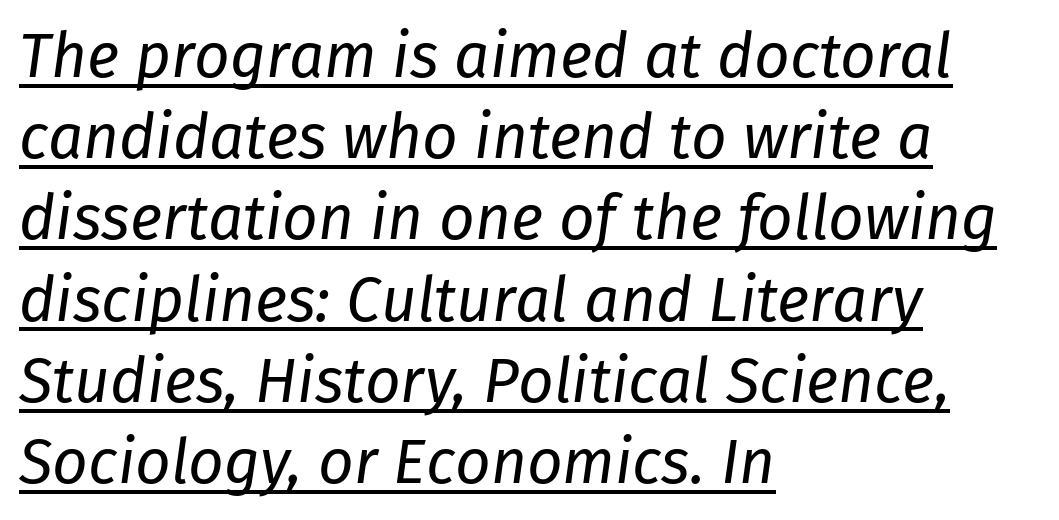
{"italic": "yes", "lean": "right", "slant_degrees": 8, "bold": "no", "weight": "regular", "width": "normal", "stroke_contrast": "low", "x_height": "medium", "monospaced": "no", "underline": "yes", "align": "left", "line_spacing": "normal", "line_spacing_ratio": 1.31, "letter_spacing": "normal", "letter_spacing_em": 0.0, "glyph_px": 62}
